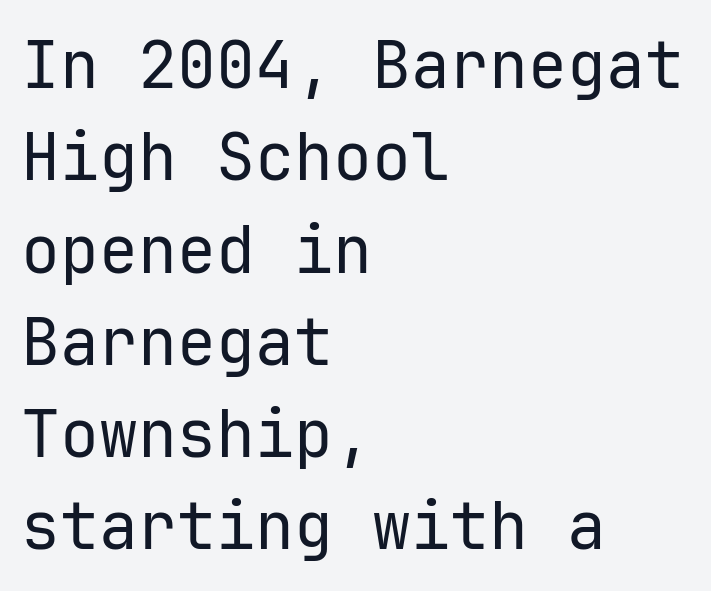
The font family rendered here belongs to the sans-serif group. The lines in this sample share a left origin and differ only in where they stop. The rows are spaced the way most documents space them. Glance below the letters and you will spot only blank space. Posture: vertical.
